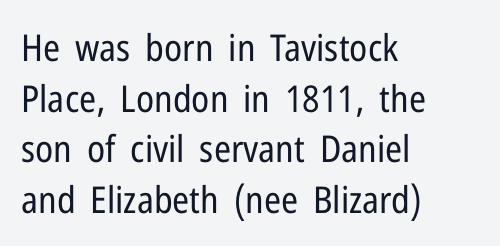
{"serif": "no", "italic": "no", "bold": "no", "weight": "regular", "width": "condensed", "stroke_contrast": "low", "x_height": "medium", "monospaced": "no", "underline": "no", "align": "left", "line_spacing": "normal", "line_spacing_ratio": 1.37, "letter_spacing": "normal", "letter_spacing_em": 0.0, "glyph_px": 37}
